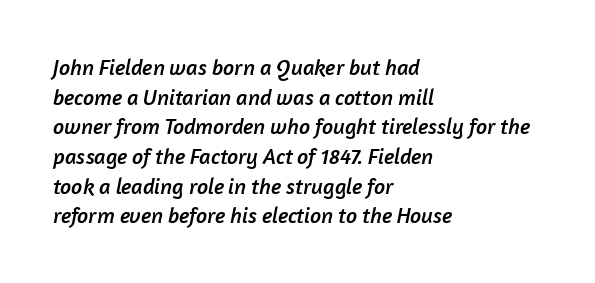
Q: Is the text underlined? A: No.
Q: How is the paragraph aligned? A: Left-aligned.
Q: Is the spacing between letters normal or unusually wide? A: Normal.
Q: Is the spacing between lines tight, normal or loose? A: Normal.
